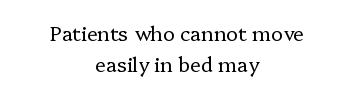
The image shows 20 px text type, upright; set centered, normal line spacing (1.56x), normal letter spacing, not underlined.
